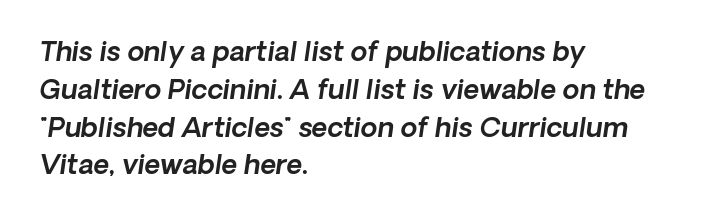
{"italic": "yes", "lean": "right", "slant_degrees": 8, "underline": "no", "align": "left", "line_spacing": "normal", "line_spacing_ratio": 1.4, "letter_spacing": "normal", "letter_spacing_em": 0.0, "glyph_px": 27}
